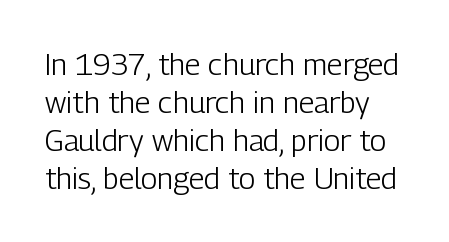
{"serif": "no", "italic": "no", "bold": "no", "weight": "light", "width": "condensed", "stroke_contrast": "low", "x_height": "medium", "monospaced": "no", "underline": "no", "line_spacing": "normal", "line_spacing_ratio": 1.27, "letter_spacing": "normal", "letter_spacing_em": 0.0, "glyph_px": 30}
